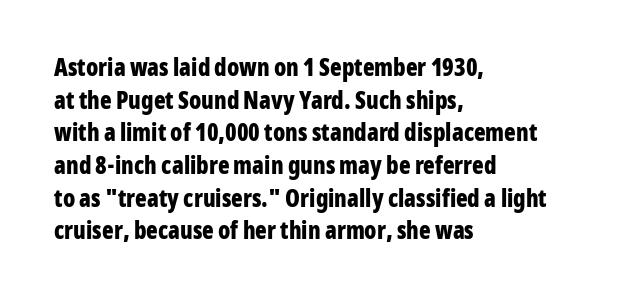
The image shows 24 px bold type, upright; set left-aligned, normal line spacing (1.36x), normal letter spacing, not underlined.
